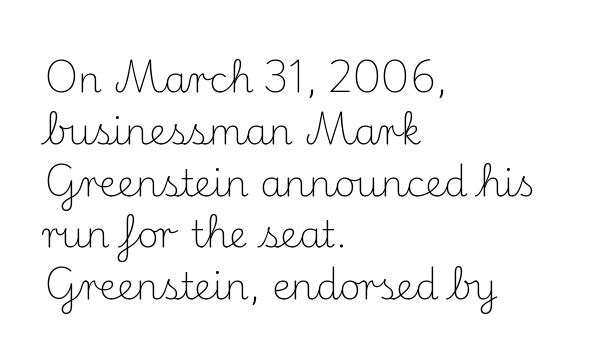
You could call the tracking neutral — neither tight nor loose. The zone under the glyphs is completely vacant. A typesetter would mark this as roman, not italic. Varying glyph widths throughout — classic text-font behaviour.
